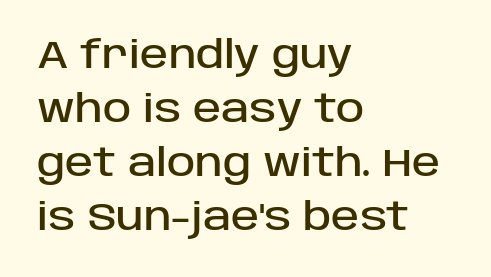
Q: Is the text italic (slanted)? A: No, it is upright.
Q: Is the typeface a serif or a sans-serif typeface? A: Sans-serif.
Q: Is the text underlined? A: No.
Q: How is the paragraph aligned? A: Left-aligned.
Q: Is the spacing between letters normal or unusually wide? A: Normal.
Q: Is the spacing between lines tight, normal or loose? A: Normal.
Q: Width (condensed, normal, or wide)? A: Normal.
Q: Stroke contrast? A: Low.
Q: x-height? A: Large.
Q: Monospaced? A: No.
